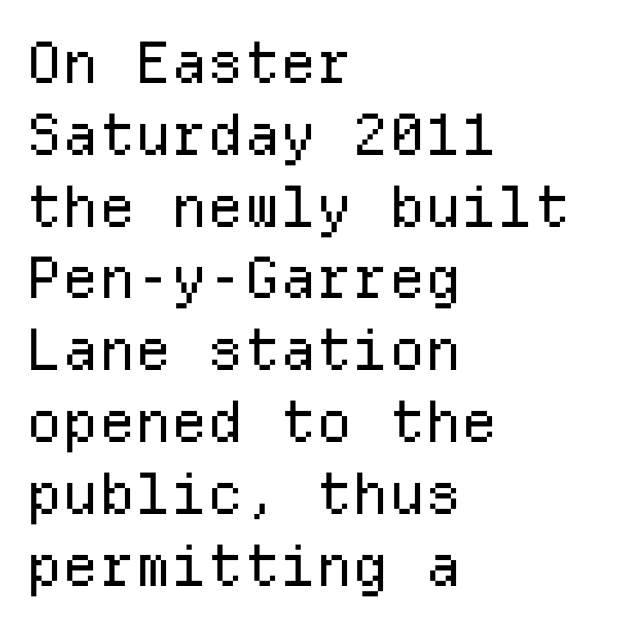
Q: Is the text bold? A: No.
Q: Is the text italic (slanted)? A: No, it is upright.
Q: Is the typeface a serif or a sans-serif typeface? A: Sans-serif.
Q: Is the text underlined? A: No.
Q: How is the paragraph aligned? A: Left-aligned.
Q: Is the spacing between letters normal or unusually wide? A: Normal.
Q: Is the spacing between lines tight, normal or loose? A: Normal.
Q: Width (condensed, normal, or wide)? A: Normal.
Q: Stroke contrast? A: Low.
Q: x-height? A: Medium.
Q: Monospaced? A: Yes.
